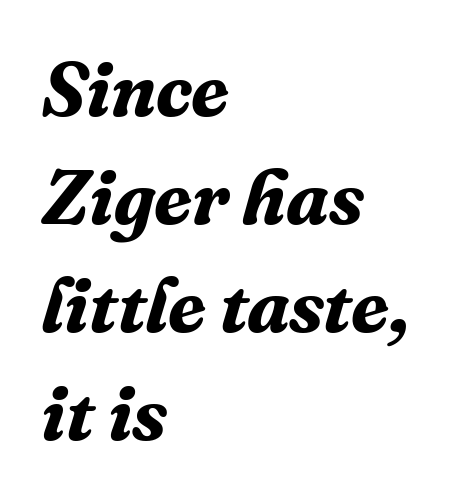
The leading is moderate, giving the passage an even texture. The glyphs are unaccompanied by any horizontal stroke below them. Observe the lean: these are italic letterforms. Spacing verdict: proportional, widths tailored to each character. Observe the ordinary spacing: letters are neighbours, not strangers. Does the weight exceed regular? Yes, all the way to bold.
